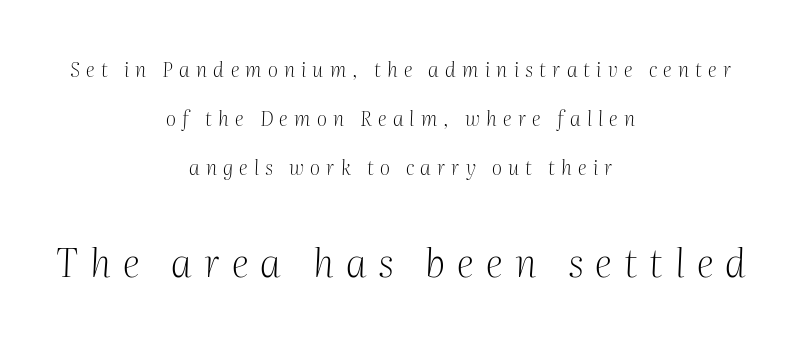
The image shows 39 px light serif type, italic (leaning right); set centered, loose line spacing (2.44x), unusually wide letter spacing (+0.31 em), not underlined; the second (bottom) block is 1.95x larger; medium stroke contrast and a medium x-height.
